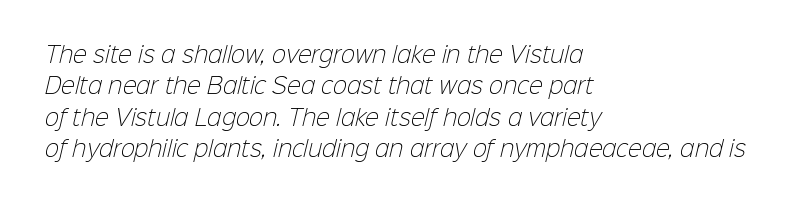
Horizontally, the lines are justified to the leading edge only. The space directly below the letters is spotless. There is no visible air inserted between adjacent glyphs. The face looks like a standard text weight, possibly lighter.
